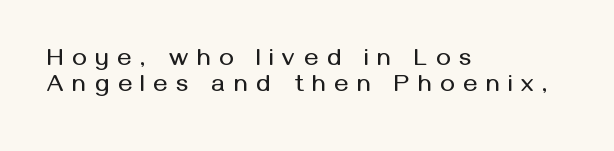
This sample uses an upright cut, with every glyph sitting square on the baseline. Words float on clear page, feet unadorned. Teacher's note: observe the even left margin — that is flush-left alignment. A typesetter would call this heavily tracked-out type.
